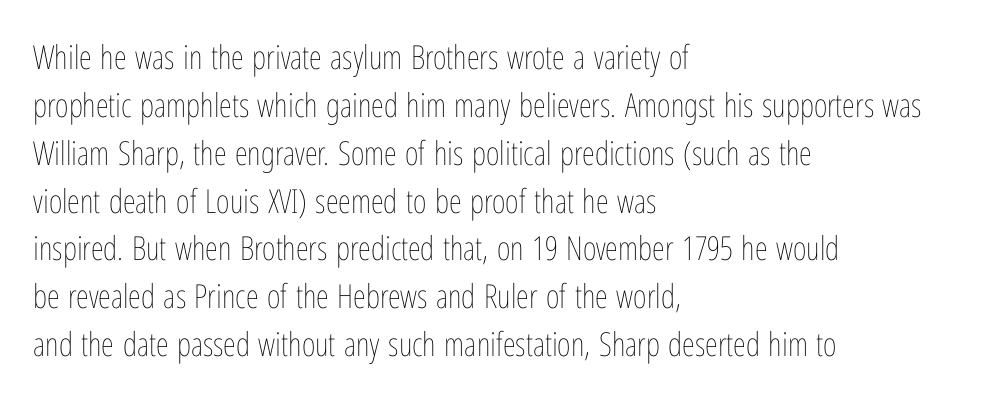
The image shows 33 px thin, condensed type, upright; set left-aligned, normal line spacing (1.45x), normal letter spacing, not underlined; low stroke contrast and a medium x-height.
